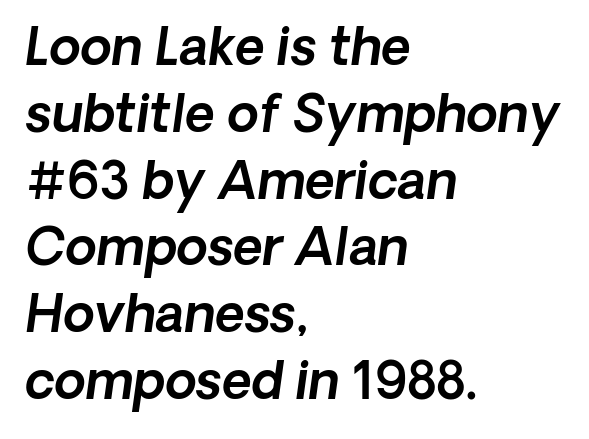
The image shows 51 px sans-serif type; set left-aligned, normal line spacing (1.31x), normal letter spacing, not underlined; a medium x-height.
